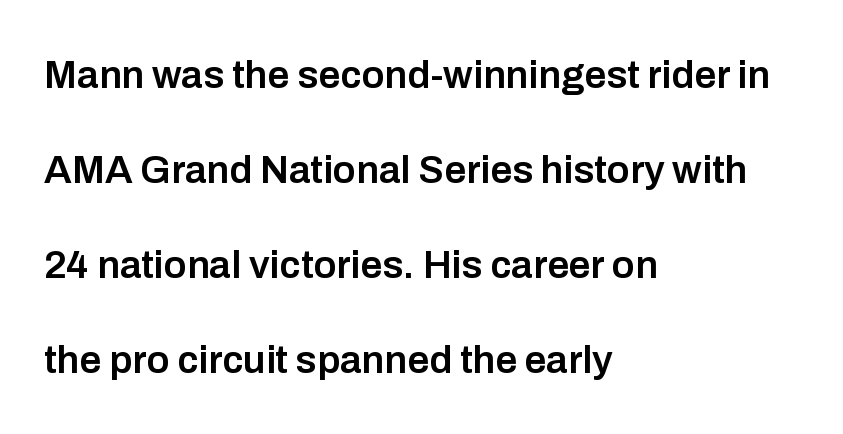
The image shows 39 px semibold sans-serif type, upright; set left-aligned, loose line spacing (2.44x), normal letter spacing, not underlined; low stroke contrast and a medium x-height.
